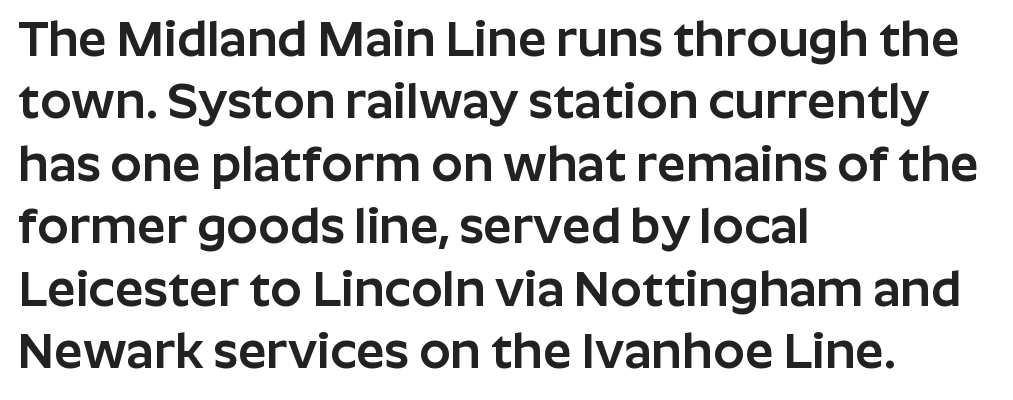
{"serif": "no", "italic": "no", "width": "normal", "stroke_contrast": "low", "x_height": "medium", "monospaced": "no", "underline": "no", "align": "left", "line_spacing": "normal", "line_spacing_ratio": 1.25, "letter_spacing": "normal", "letter_spacing_em": 0.0, "glyph_px": 50}
